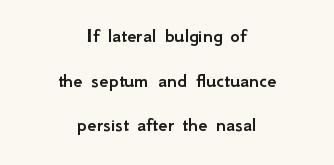
{"italic": "no", "underline": "no", "align": "center", "line_spacing": "loose", "line_spacing_ratio": 2.13, "letter_spacing": "normal", "letter_spacing_em": 0.0, "glyph_px": 21}
